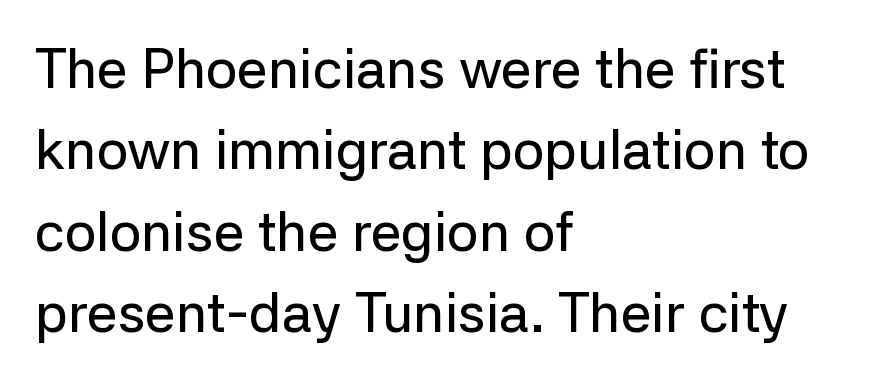
The specimen reads as upright at a glance. Note the varied advance widths — an 'i' is clearly narrower than an 'm'. All the whitespace from short lines collects on the right. The passage shown is not underscored anywhere. Nothing sits at the stroke ends, so this counts as sans-serif.
